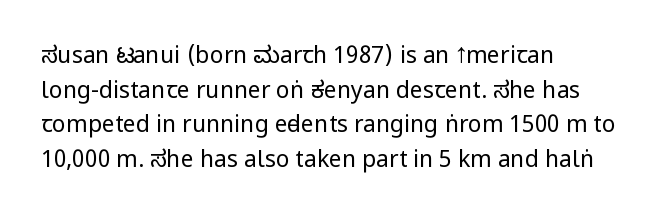
Q: Is the text bold? A: No.
Q: Is the text italic (slanted)? A: No, it is upright.
Q: Is the text underlined? A: No.
Q: How is the paragraph aligned? A: Left-aligned.
Q: Is the spacing between letters normal or unusually wide? A: Normal.
Q: Is the spacing between lines tight, normal or loose? A: Normal.
